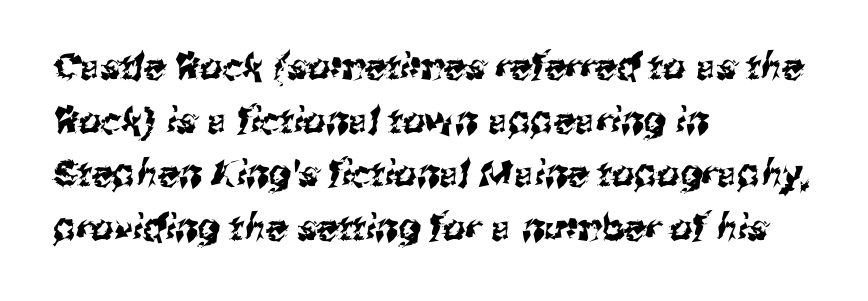
I'd call this a sans setting — the letters go barefoot. Type without underlining. This sample is left-justified, so line endings fall wherever the words run out. The space between consecutive lines is moderate. Does extra space separate the letters? No, they use regular spacing. Spacing verdict: proportional, widths tailored to each character.
